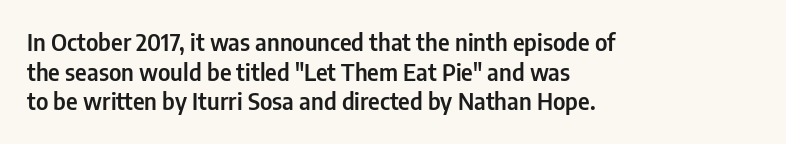
The image shows 23 px text type, upright; set left-aligned, normal line spacing (1.29x), normal letter spacing, not underlined.
